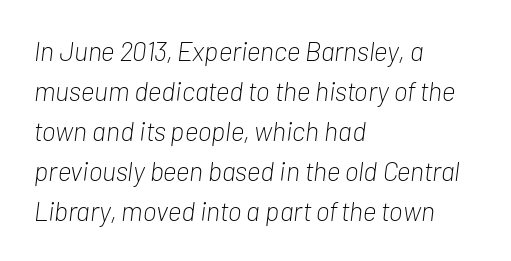
If you drew a ruler down the left edge, every line would touch it. Short note: letters normally spaced. The lettering tilts uniformly, giving the passage an italic look. What's the leading like? Ordinary, nothing unusual.
